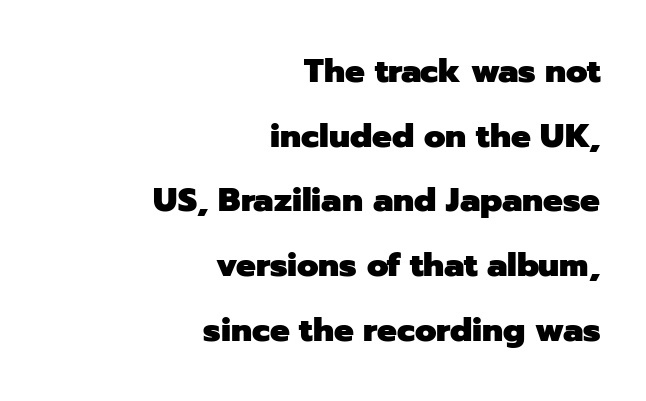
The strokes are fattened all the way to bold. Short note: letters normally spaced. Regarding serifs, this sample does without them. The baseline area is clear.
